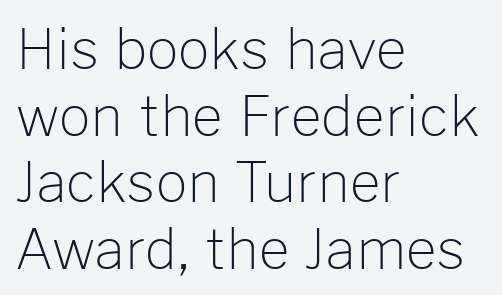
Q: Is the text bold? A: No.
Q: Is the text italic (slanted)? A: No, it is upright.
Q: Is the typeface a serif or a sans-serif typeface? A: Sans-serif.
Q: Is the text underlined? A: No.
Q: How is the paragraph aligned? A: Left-aligned.
Q: Is the spacing between letters normal or unusually wide? A: Normal.
Q: Width (condensed, normal, or wide)? A: Normal.
Q: Stroke contrast? A: Low.
Q: x-height? A: Medium.
Q: Monospaced? A: No.
